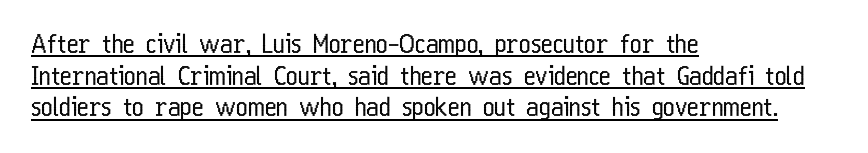
{"italic": "no", "bold": "no", "underline": "yes", "align": "left", "line_spacing": "normal", "line_spacing_ratio": 1.27, "letter_spacing": "normal", "letter_spacing_em": 0.0, "glyph_px": 25}
